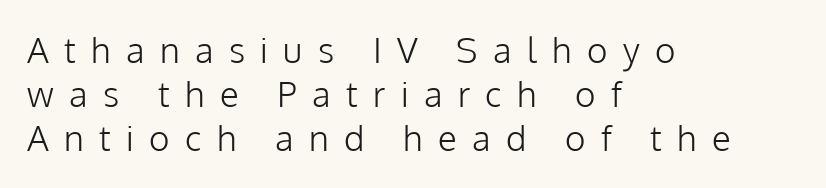
{"serif": "no", "italic": "no", "bold": "no", "weight": "light", "width": "normal", "stroke_contrast": "low", "x_height": "medium", "monospaced": "no", "underline": "no", "align": "left", "line_spacing": "normal", "line_spacing_ratio": 1.26, "letter_spacing": "wide", "letter_spacing_em": 0.44, "glyph_px": 35}
